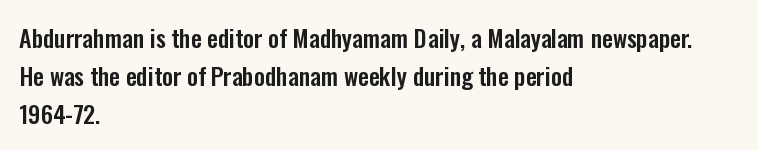
The image shows 24 px text type, upright; set left-aligned, normal line spacing (1.58x), normal letter spacing, not underlined.
